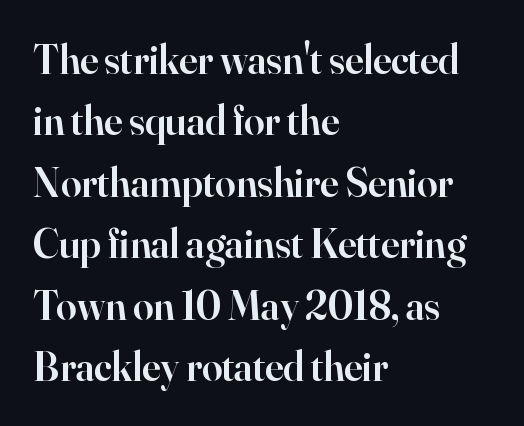
{"serif": "yes", "italic": "no", "bold": "semi", "weight": "semibold", "width": "normal", "stroke_contrast": "high", "x_height": "small", "monospaced": "no", "underline": "no", "align": "left", "line_spacing": "normal", "line_spacing_ratio": 1.5, "letter_spacing": "normal", "letter_spacing_em": 0.0, "glyph_px": 41}
